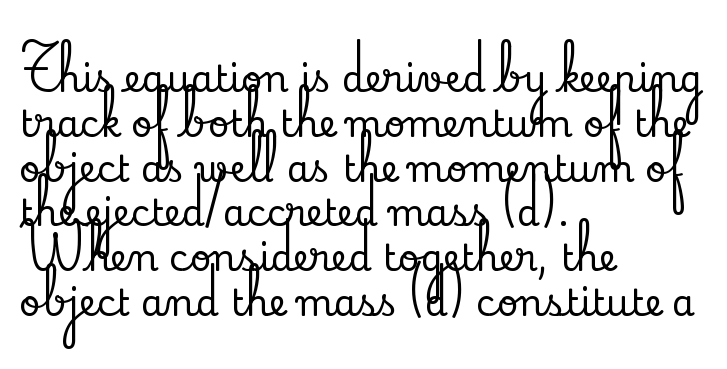
Q: Is the text italic (slanted)? A: No, it is upright.
Q: Is the typeface a serif or a sans-serif typeface? A: Serif.
Q: Is the text underlined? A: No.
Q: How is the paragraph aligned? A: Left-aligned.
Q: Is the spacing between letters normal or unusually wide? A: Normal.
Q: Width (condensed, normal, or wide)? A: Normal.
Q: Stroke contrast? A: Low.
Q: x-height? A: Small.
Q: Monospaced? A: No.
